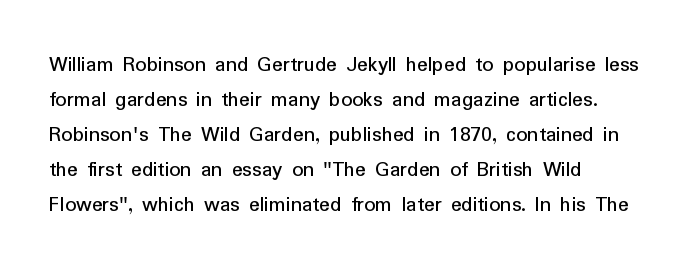
The image shows 22 px text type, upright; set left-aligned, normal line spacing (1.59x), normal letter spacing, not underlined.
